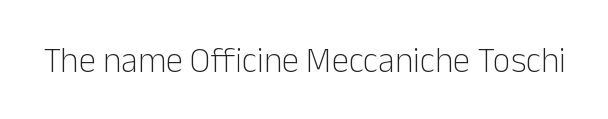
Q: Is the text bold? A: No.
Q: Is the text italic (slanted)? A: No, it is upright.
Q: Is the typeface a serif or a sans-serif typeface? A: Sans-serif.
Q: Is the text underlined? A: No.
Q: Is the spacing between letters normal or unusually wide? A: Normal.
Q: Width (condensed, normal, or wide)? A: Normal.
Q: Stroke contrast? A: Low.
Q: x-height? A: Medium.
Q: Monospaced? A: No.
